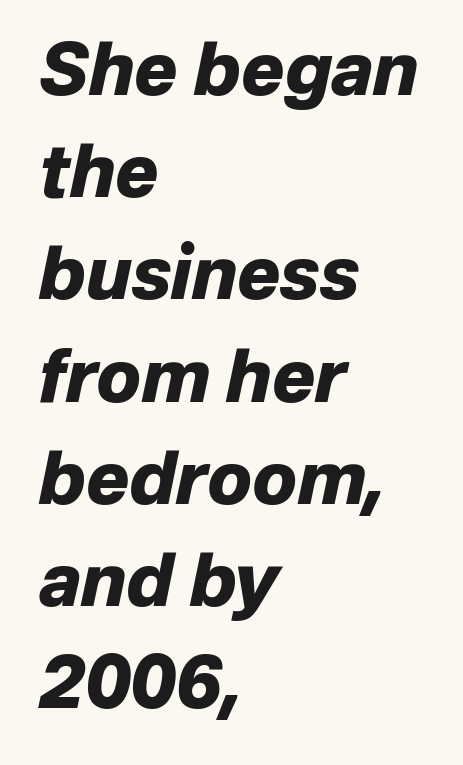
This sample uses an oblique cut, with every glyph tilted off the vertical. Summary of vertical rhythm: regular, with standard interline spacing. Students, note that the glyphs here touch the page at normal intervals. Is this a fixed-width face? No — the glyphs have proportional, varying widths. The passage is arranged the way most books set body copy — flush left. The specimen omits any rule beneath the text block's lines.
